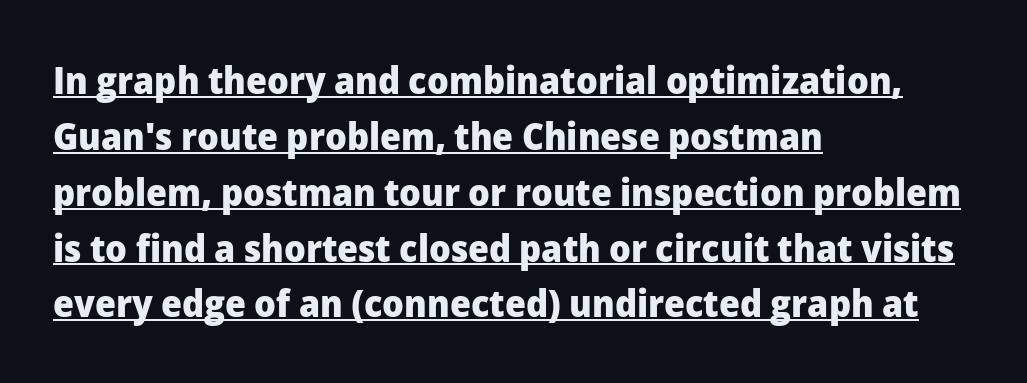
{"serif": "no", "italic": "no", "bold": "yes", "weight": "heavy", "width": "normal", "stroke_contrast": "low", "x_height": "medium", "monospaced": "no", "underline": "yes", "align": "left", "line_spacing": "normal", "line_spacing_ratio": 1.47, "letter_spacing": "normal", "letter_spacing_em": 0.0, "glyph_px": 38}
